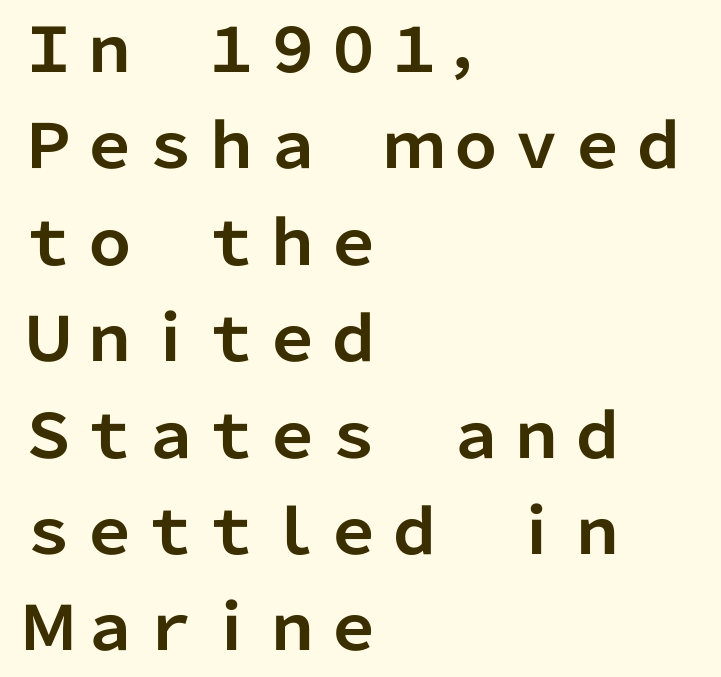
The image shows 61 px bold sans-serif type, upright; set left-aligned, normal line spacing (1.58x), normal letter spacing, not underlined; low stroke contrast and a medium x-height.
